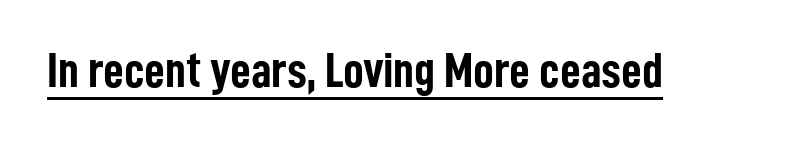
Q: Is the text bold? A: Yes.
Q: Is the text italic (slanted)? A: No, it is upright.
Q: Is the typeface a serif or a sans-serif typeface? A: Sans-serif.
Q: Is the text underlined? A: Yes.
Q: Is the spacing between letters normal or unusually wide? A: Normal.
Q: Width (condensed, normal, or wide)? A: Condensed.
Q: Stroke contrast? A: Low.
Q: x-height? A: Medium.
Q: Monospaced? A: No.
